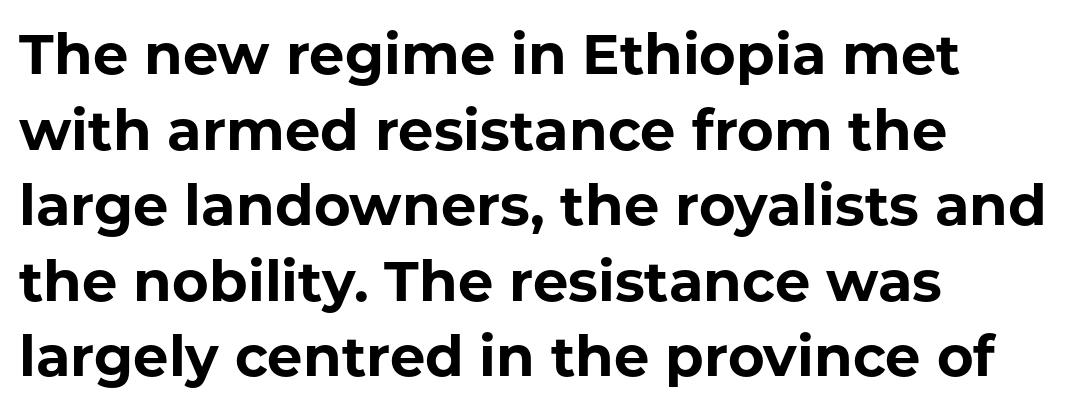
Thick stems and heavy bowls — unmistakably bold. Do the characters align in a grid? No, the font is proportional. The typesetter chose a ragged-right arrangement here. The passage shown is not underscored anywhere. There is no visible air inserted between adjacent glyphs. The passage shown is typeset with a sans-serif family.
